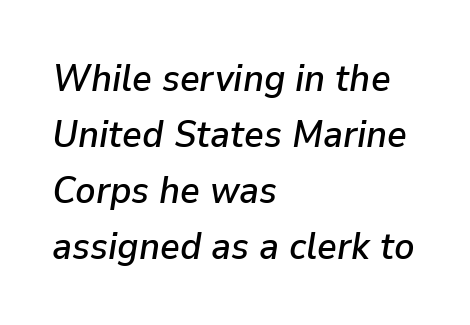
This rendering features lettering with no underline. You could not count columns in this text — the font is proportionally spaced. The face used here is rendered with its standard letterfit. Quick note: italic.
